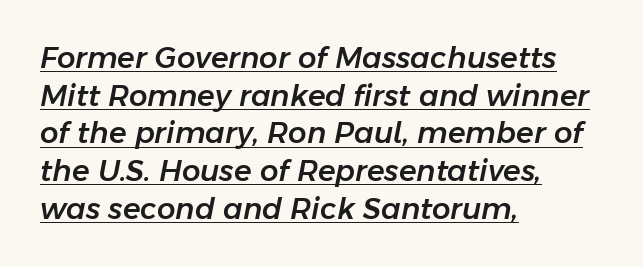
Q: Is the text italic (slanted)? A: Yes, it leans right by about 11 degrees.
Q: Is the text underlined? A: Yes.
Q: How is the paragraph aligned? A: Left-aligned.
Q: Is the spacing between letters normal or unusually wide? A: Normal.
Q: Is the spacing between lines tight, normal or loose? A: Normal.
Q: Width (condensed, normal, or wide)? A: Normal.
Q: Stroke contrast? A: Low.
Q: x-height? A: Medium.
Q: Monospaced? A: No.
